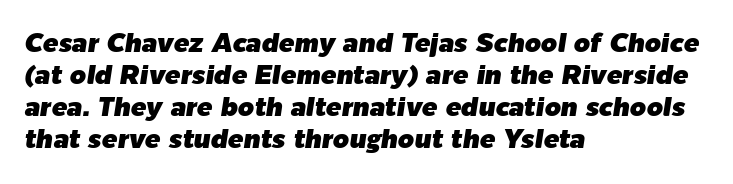
These lines are set flush left with a ragged right edge. Rendered with sloped, italic letterforms. Quick note: underline off. Standard letterfit; no display-style spreading of the glyphs.
